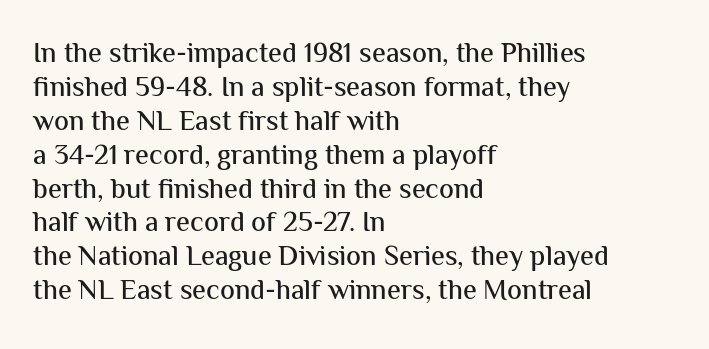
{"serif": "no", "italic": "no", "width": "normal", "stroke_contrast": "medium", "x_height": "medium", "monospaced": "no", "underline": "no", "align": "left", "line_spacing_ratio": 1.21, "letter_spacing": "normal", "letter_spacing_em": 0.0, "glyph_px": 28}
